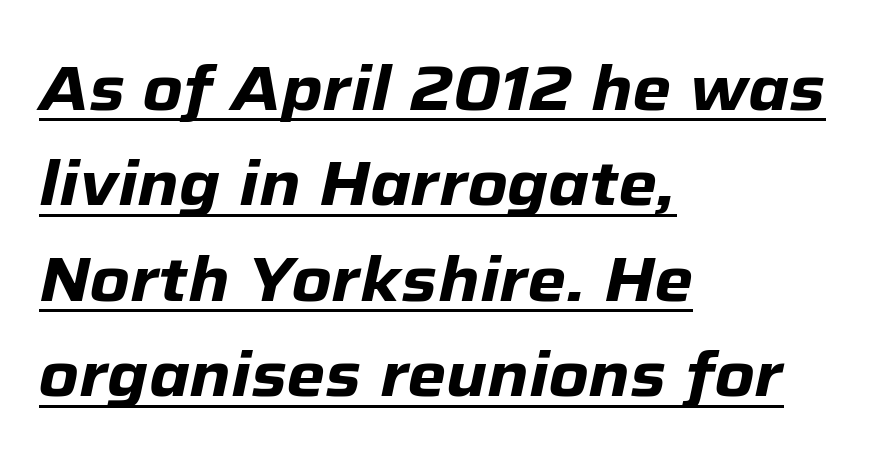
{"italic": "yes", "lean": "right", "slant_degrees": 12, "bold": "yes", "weight": "heavy", "width": "normal", "stroke_contrast": "low", "x_height": "medium", "monospaced": "no", "underline": "yes", "align": "left", "line_spacing": "normal", "line_spacing_ratio": 1.54, "letter_spacing": "normal", "letter_spacing_em": 0.0, "glyph_px": 62}
